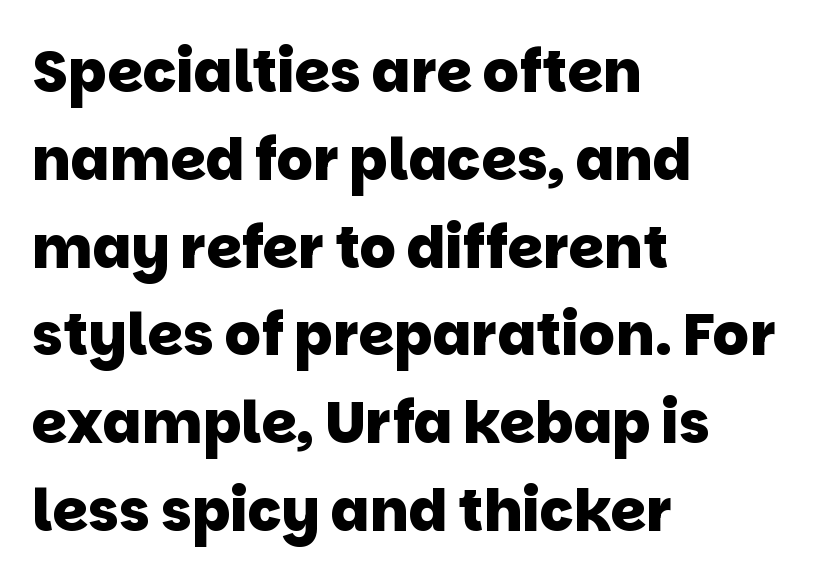
{"serif": "no", "bold": "yes", "weight": "heavy", "width": "normal", "stroke_contrast": "low", "x_height": "large", "monospaced": "no", "underline": "no", "align": "left", "line_spacing": "normal", "line_spacing_ratio": 1.54, "letter_spacing": "normal", "letter_spacing_em": 0.0, "glyph_px": 57}
